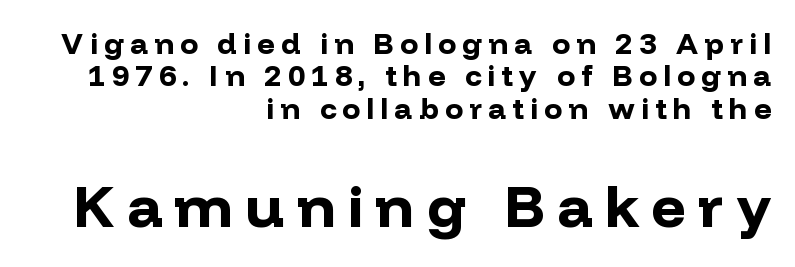
Glyph-to-glyph distance is far greater than everyday printed text. Pretty heavy lettering here — definitely bold. Character widths vary here, with narrow letters taking less room than wide ones. The paragraph has a hard right edge and a soft left edge. The characters display no serif detailing; their extremities are plain.
